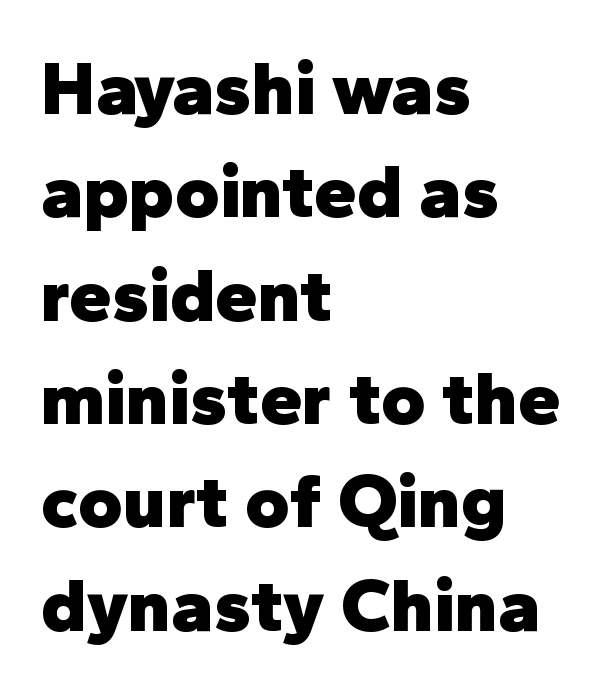
Q: Is the text bold? A: Yes.
Q: Is the text italic (slanted)? A: No, it is upright.
Q: Is the typeface a serif or a sans-serif typeface? A: Sans-serif.
Q: Is the text underlined? A: No.
Q: How is the paragraph aligned? A: Left-aligned.
Q: Is the spacing between letters normal or unusually wide? A: Normal.
Q: Is the spacing between lines tight, normal or loose? A: Normal.
Q: Width (condensed, normal, or wide)? A: Normal.
Q: Stroke contrast? A: Low.
Q: x-height? A: Medium.
Q: Monospaced? A: No.
